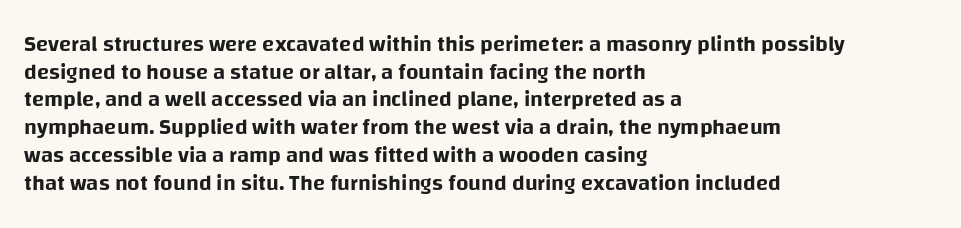
Regarding leading, the lines here are spaced in the standard way. The space beneath each line is pristine and unruled. Tracking value appears to be zero — textbook default spacing. The setting favours the left margin, as ordinary paragraphs usually do.
